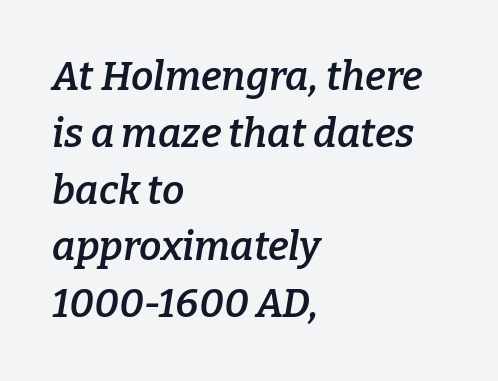
{"serif": "yes", "italic": "yes", "lean": "right", "slant_degrees": 9, "bold": "semi", "weight": "semibold", "width": "normal", "stroke_contrast": "low", "x_height": "medium", "monospaced": "no", "underline": "no", "align": "left", "line_spacing": "normal", "line_spacing_ratio": 1.42, "letter_spacing": "normal", "letter_spacing_em": 0.0, "glyph_px": 40}
